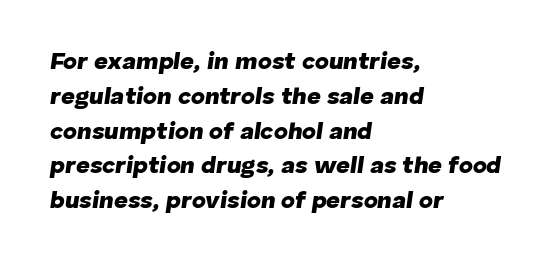
Inter-character spacing is left at the font's built-in metrics. A typesetter would mark this as italic. Summary of weight: heavy, a full bold. A normal amount of white space separates one row of letters from the next.
